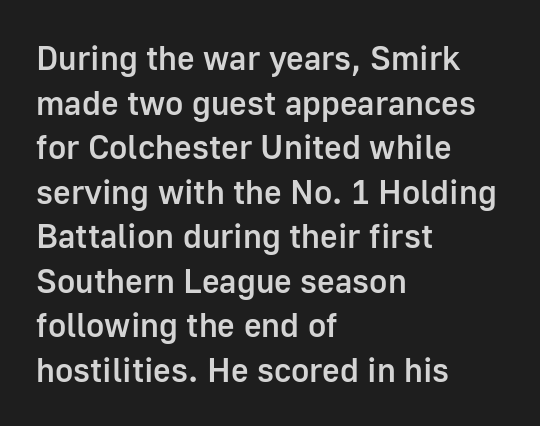
{"serif": "no", "italic": "no", "bold": "semi", "weight": "semibold", "width": "normal", "stroke_contrast": "low", "x_height": "medium", "monospaced": "no", "underline": "no", "align": "left", "line_spacing": "normal", "line_spacing_ratio": 1.31, "letter_spacing": "normal", "letter_spacing_em": 0.0, "glyph_px": 34}
